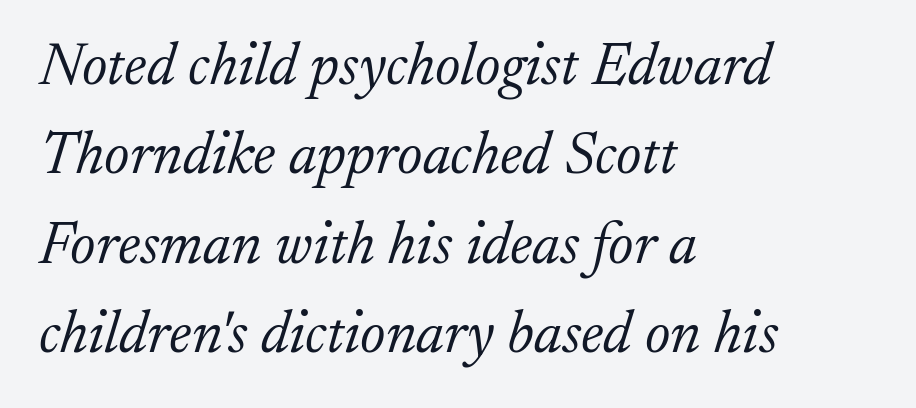
Q: Is the text bold? A: No.
Q: Is the text italic (slanted)? A: Yes, it leans right by about 17 degrees.
Q: Is the typeface a serif or a sans-serif typeface? A: Serif.
Q: Is the text underlined? A: No.
Q: How is the paragraph aligned? A: Left-aligned.
Q: Is the spacing between letters normal or unusually wide? A: Normal.
Q: Is the spacing between lines tight, normal or loose? A: Normal.
Q: Width (condensed, normal, or wide)? A: Normal.
Q: Stroke contrast? A: Low.
Q: x-height? A: Small.
Q: Monospaced? A: No.
